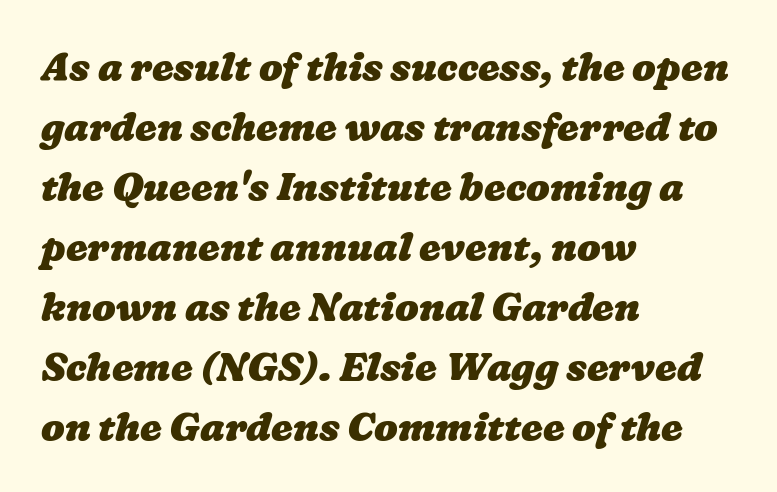
{"bold": "yes", "weight": "heavy", "width": "wide", "stroke_contrast": "low", "x_height": "medium", "monospaced": "no", "underline": "no", "align": "left", "line_spacing": "normal", "line_spacing_ratio": 1.54, "letter_spacing": "normal", "letter_spacing_em": 0.0, "glyph_px": 39}
